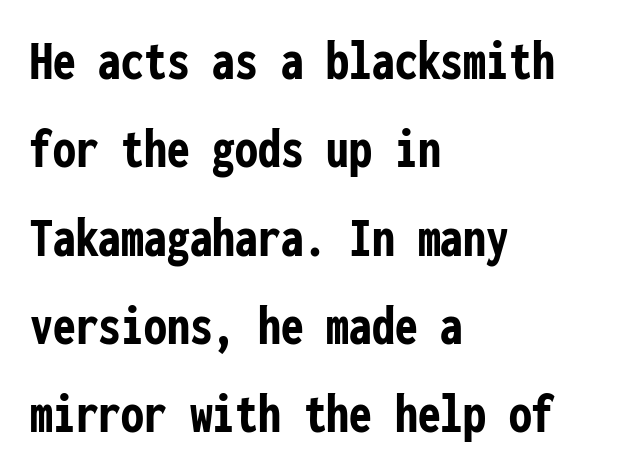
Q: Is the text bold? A: Yes.
Q: Is the text italic (slanted)? A: No, it is upright.
Q: Is the typeface a serif or a sans-serif typeface? A: Sans-serif.
Q: Is the text underlined? A: No.
Q: How is the paragraph aligned? A: Left-aligned.
Q: Is the spacing between letters normal or unusually wide? A: Normal.
Q: Is the spacing between lines tight, normal or loose? A: Normal.
Q: Width (condensed, normal, or wide)? A: Condensed.
Q: Stroke contrast? A: Low.
Q: x-height? A: Medium.
Q: Monospaced? A: Yes.
